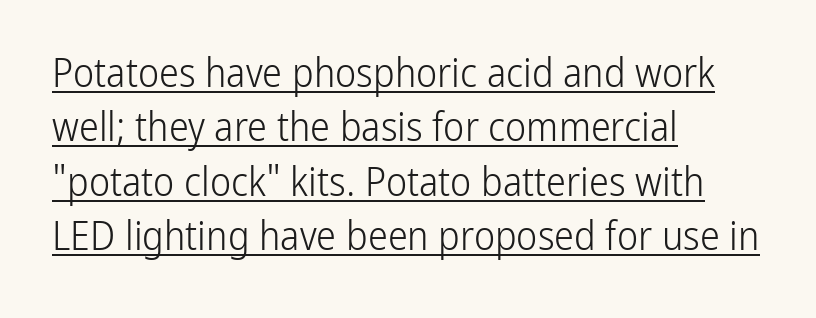
Q: Is the text bold? A: No.
Q: Is the text italic (slanted)? A: No, it is upright.
Q: Is the typeface a serif or a sans-serif typeface? A: Sans-serif.
Q: Is the text underlined? A: Yes.
Q: How is the paragraph aligned? A: Left-aligned.
Q: Is the spacing between letters normal or unusually wide? A: Normal.
Q: Is the spacing between lines tight, normal or loose? A: Normal.
Q: Width (condensed, normal, or wide)? A: Condensed.
Q: Stroke contrast? A: Low.
Q: x-height? A: Medium.
Q: Monospaced? A: No.
